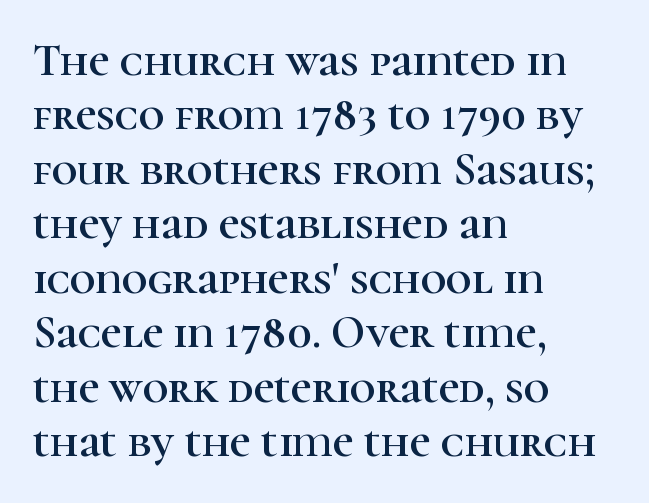
{"serif": "yes", "italic": "no", "width": "normal", "stroke_contrast": "high", "x_height": "medium", "monospaced": "no", "underline": "no", "align": "left", "line_spacing_ratio": 1.21, "letter_spacing": "normal", "letter_spacing_em": 0.0, "glyph_px": 45}
